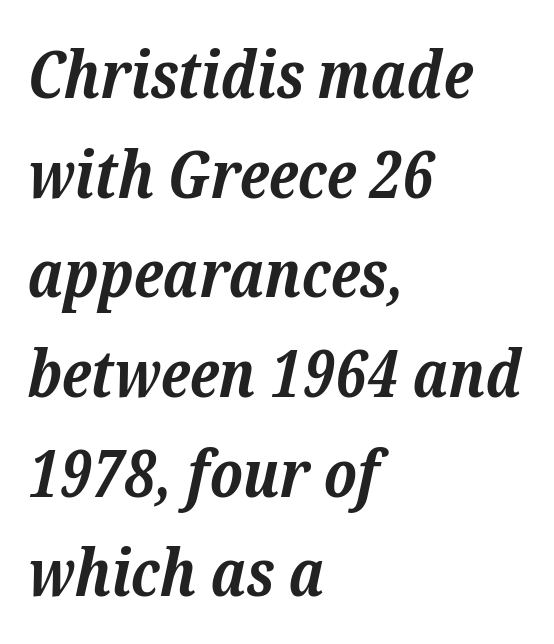
The image shows 66 px bold serif type, italic (leaning right); set left-aligned, normal line spacing (1.51x), normal letter spacing, not underlined; low stroke contrast and a medium x-height.
